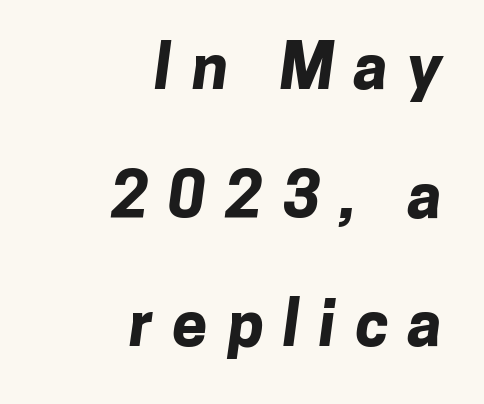
The image shows 63 px bold sans-serif type; set right-aligned, loose line spacing (2.04x), unusually wide letter spacing (+0.31 em), not underlined; low stroke contrast and a medium x-height.
